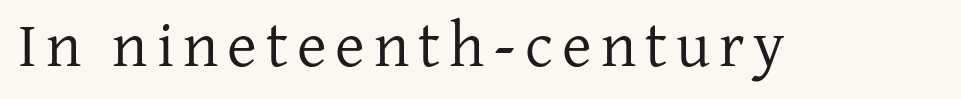
The image shows 64 px regular-weight serif type, upright; set not underlined; low stroke contrast and a medium x-height.
